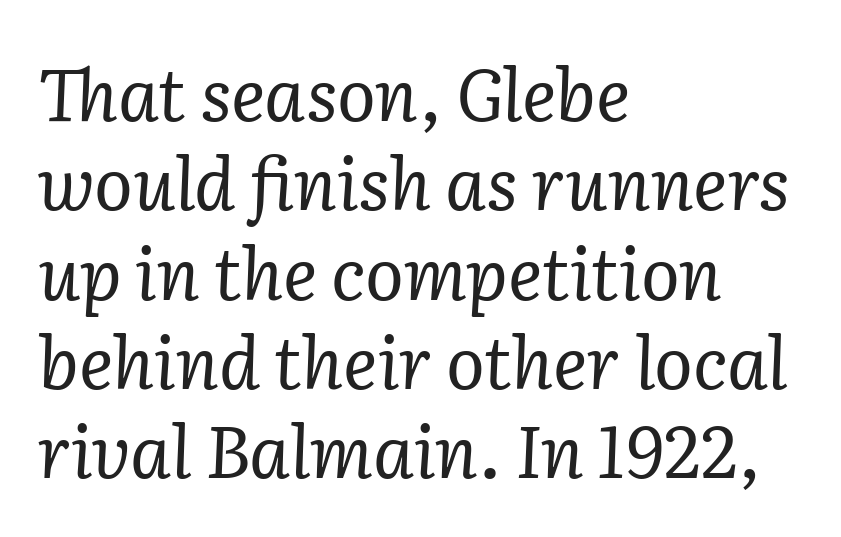
The image shows 72 px regular-weight serif type, italic (leaning right); set left-aligned, line spacing 1.24x, normal letter spacing, not underlined; low stroke contrast and a medium x-height.
